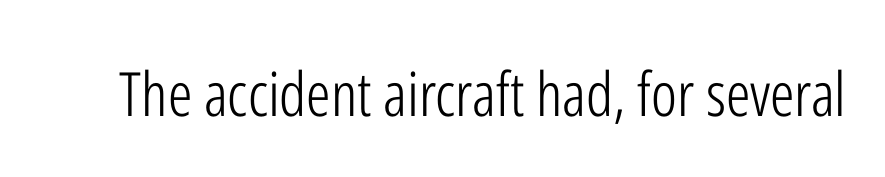
Q: Is the text bold? A: No.
Q: Is the text italic (slanted)? A: No, it is upright.
Q: Is the typeface a serif or a sans-serif typeface? A: Sans-serif.
Q: Is the text underlined? A: No.
Q: Is the spacing between letters normal or unusually wide? A: Normal.
Q: Width (condensed, normal, or wide)? A: Condensed.
Q: Stroke contrast? A: Low.
Q: x-height? A: Medium.
Q: Monospaced? A: No.
